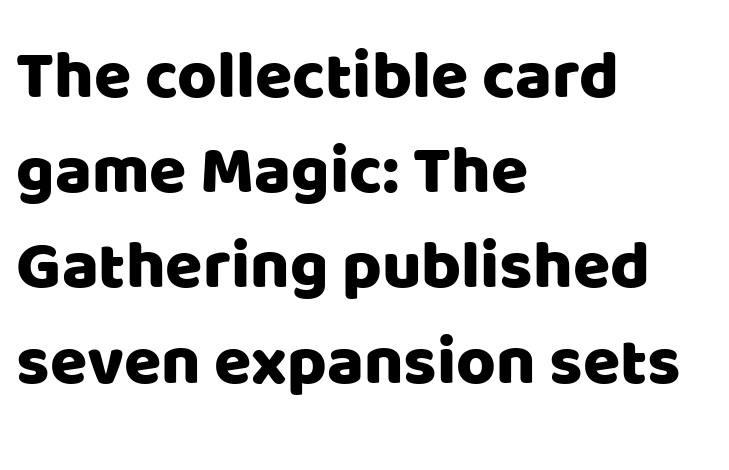
{"serif": "no", "italic": "no", "width": "normal", "stroke_contrast": "low", "x_height": "large", "monospaced": "no", "underline": "no", "align": "left", "line_spacing": "normal", "line_spacing_ratio": 1.4, "letter_spacing": "normal", "letter_spacing_em": 0.0, "glyph_px": 68}
